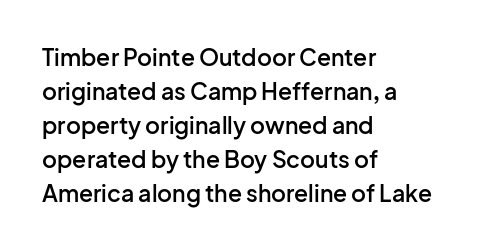
{"italic": "no", "bold": "semi", "underline": "no", "align": "left", "line_spacing": "normal", "line_spacing_ratio": 1.48, "letter_spacing": "normal", "letter_spacing_em": 0.0, "glyph_px": 23}
